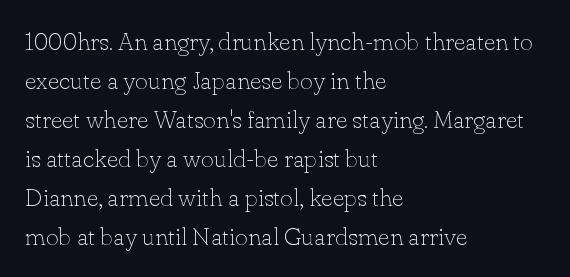
The space between consecutive lines is moderate. In terms of letterspacing, this is plain default setting. This rendering features lettering with no underline. Is the stroke heavy? The answer is a plain regular-or-lighter.
